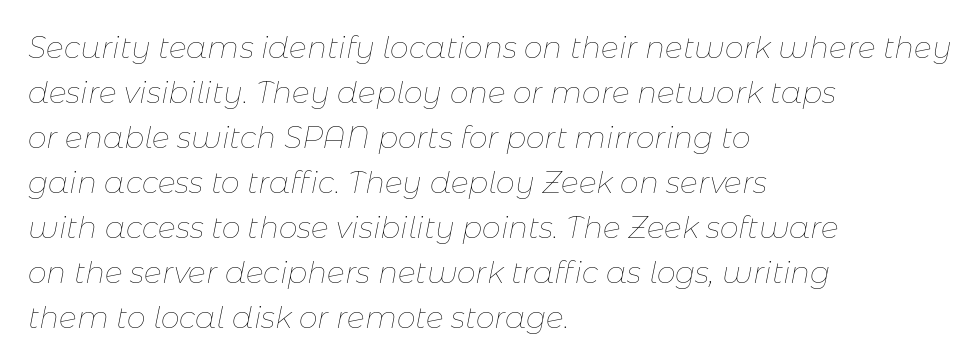
Honestly, the letter spacing is just normal — you wouldn't notice it. The letters look calm and open, with moderate or lighter stems. This sample has the flowing, uneven cadence of proportional lettering. Characters are canted at an angle relative to the baseline's perpendicular. If you drew a ruler down the left edge, every line would touch it. Type without underlining.
